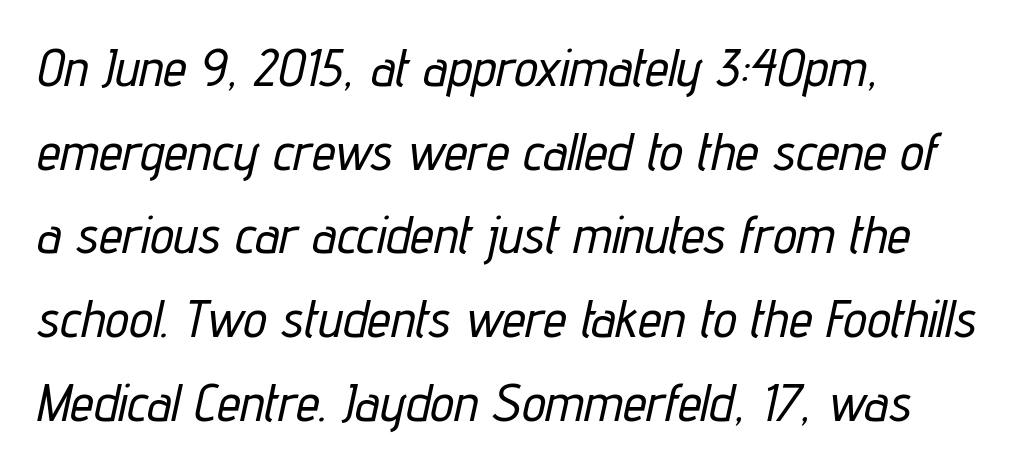
Is this a fixed-width face? No — the glyphs have proportional, varying widths. Tall strokes in this sample are angled rather than plumb. Does the copy run flush right? No — it runs flush left. The baseline area is clear. Honestly, the letter spacing is just normal — you wouldn't notice it. A typesetter would call this leading conventional body-copy spacing.
